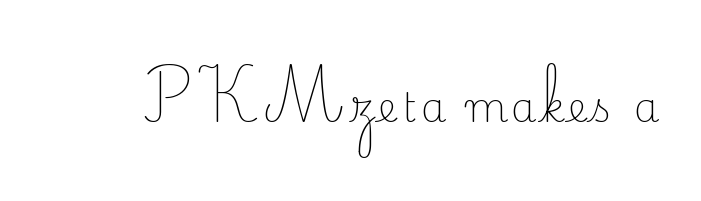
{"serif": "yes", "italic": "no", "bold": "no", "weight": "light", "width": "normal", "stroke_contrast": "low", "x_height": "small", "monospaced": "no", "underline": "no", "glyph_px": 41}
